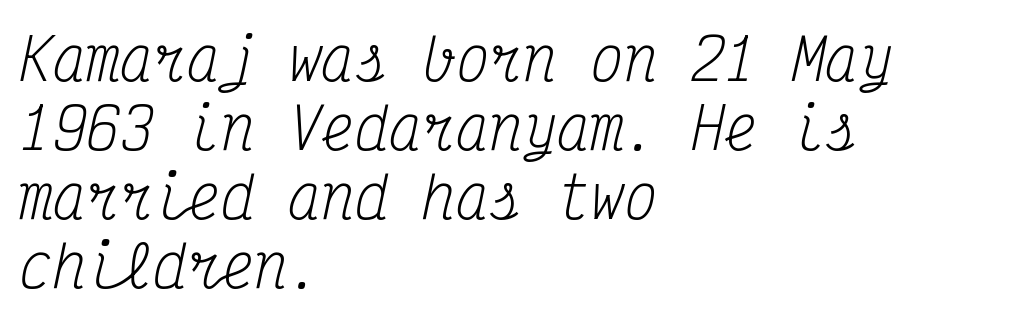
{"serif": "yes", "italic": "yes", "lean": "right", "slant_degrees": 12, "bold": "no", "weight": "regular", "width": "condensed", "stroke_contrast": "medium", "x_height": "medium", "monospaced": "yes", "underline": "no", "align": "left", "line_spacing_ratio": 1.23, "letter_spacing": "normal", "letter_spacing_em": 0.0, "glyph_px": 56}
